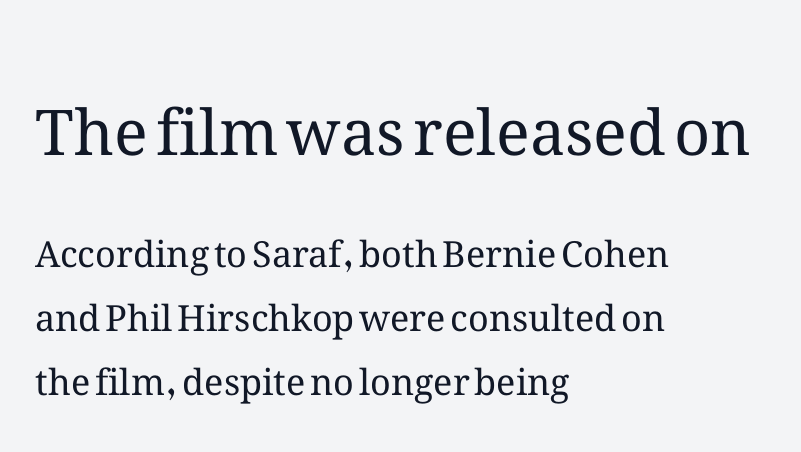
{"italic": "no", "bold": "no", "weight": "regular", "width": "normal", "stroke_contrast": "medium", "x_height": "medium", "monospaced": "no", "underline": "no", "align": "left", "line_spacing_ratio": 1.78, "letter_spacing": "normal", "letter_spacing_em": 0.0, "larger_block": "first", "size_ratio": 1.75, "glyph_px": 63}
